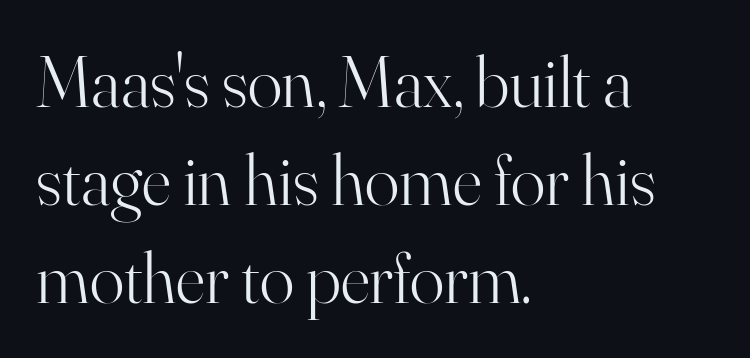
The image shows 72 px light serif type, upright; set left-aligned, normal line spacing (1.36x), normal letter spacing, not underlined; high stroke contrast and a small x-height.
